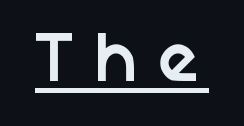
Q: Is the text bold? A: Yes.
Q: Is the typeface a serif or a sans-serif typeface? A: Sans-serif.
Q: Is the text underlined? A: Yes.
Q: Is the spacing between letters normal or unusually wide? A: Unusually wide.
Q: Width (condensed, normal, or wide)? A: Normal.
Q: Stroke contrast? A: Low.
Q: x-height? A: Medium.
